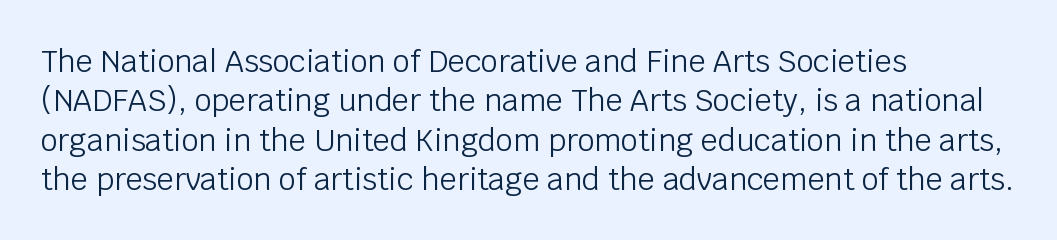
A typesetter would call this leading conventional body-copy spacing. The gap between lines stays unmarked. Font category for this specimen: sans-serif. Is this a heavy cut? Hardly; it is regular or lighter. In terms of letterspacing, this is plain default setting.
